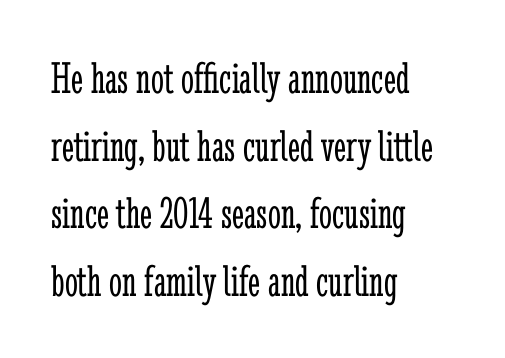
The image shows 46 px light, condensed serif type, upright; set left-aligned, normal line spacing (1.47x), normal letter spacing, not underlined; low stroke contrast and a medium x-height.
